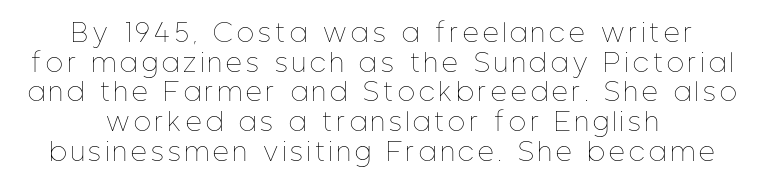
The image shows 25 px text type, upright; set centered, line spacing 1.19x, not underlined.
